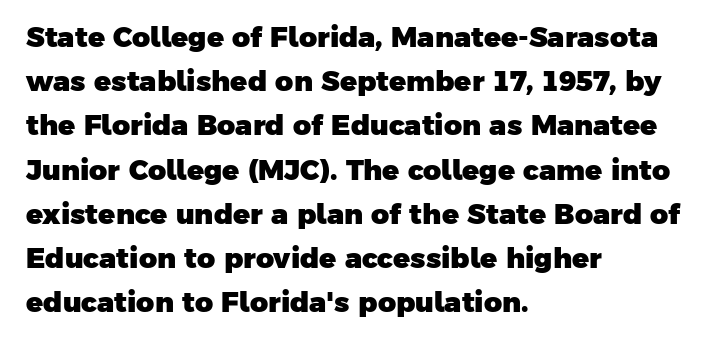
{"serif": "no", "bold": "yes", "weight": "heavy", "width": "normal", "stroke_contrast": "low", "x_height": "medium", "monospaced": "no", "underline": "no", "align": "left", "line_spacing": "normal", "line_spacing_ratio": 1.58, "letter_spacing": "normal", "letter_spacing_em": 0.0, "glyph_px": 28}
